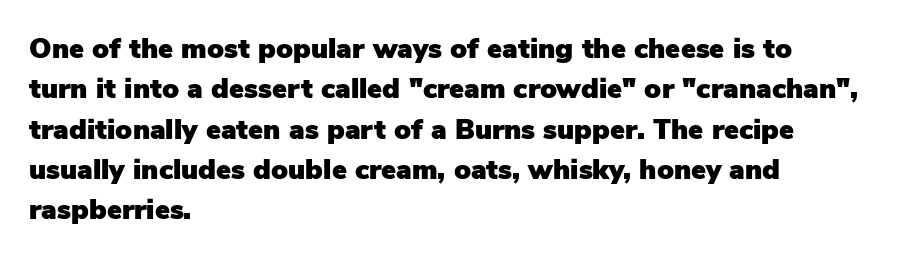
The image shows 28 px sans-serif type, upright; set left-aligned, normal line spacing (1.44x), normal letter spacing, not underlined; low stroke contrast and a medium x-height.
